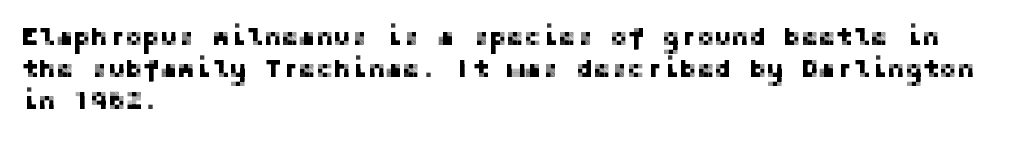
{"italic": "no", "underline": "no", "align": "left", "line_spacing_ratio": 1.23, "letter_spacing": "normal", "letter_spacing_em": 0.0, "glyph_px": 26}
